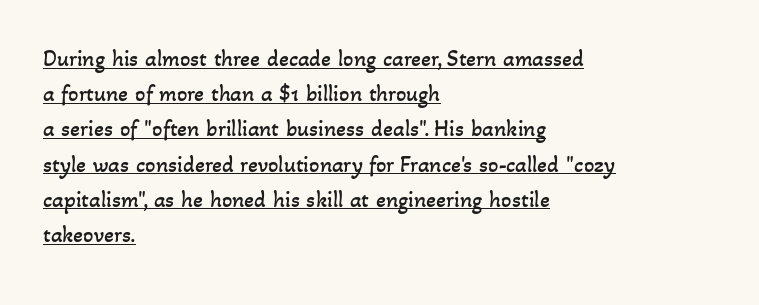
Q: Is the text bold? A: No.
Q: Is the text underlined? A: Yes.
Q: How is the paragraph aligned? A: Left-aligned.
Q: Is the spacing between letters normal or unusually wide? A: Normal.
Q: Is the spacing between lines tight, normal or loose? A: Normal.
